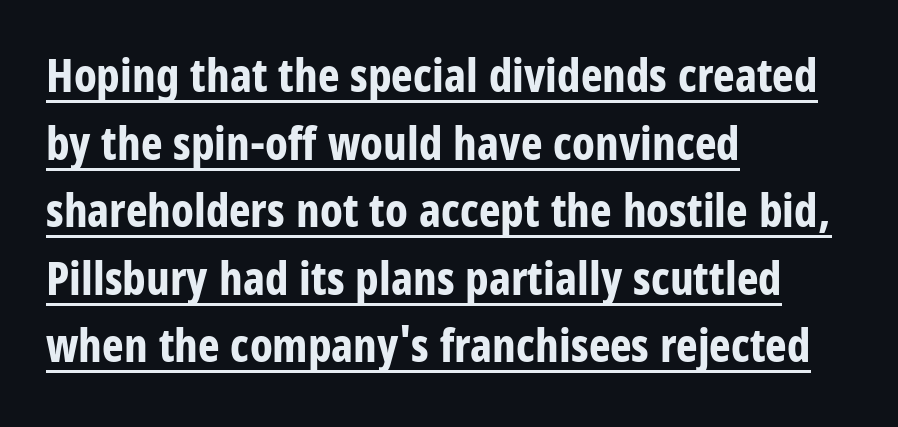
{"serif": "no", "italic": "no", "bold": "yes", "weight": "bold", "width": "condensed", "stroke_contrast": "low", "x_height": "large", "monospaced": "no", "underline": "yes", "align": "left", "line_spacing": "normal", "line_spacing_ratio": 1.47, "letter_spacing": "normal", "letter_spacing_em": 0.0, "glyph_px": 46}
